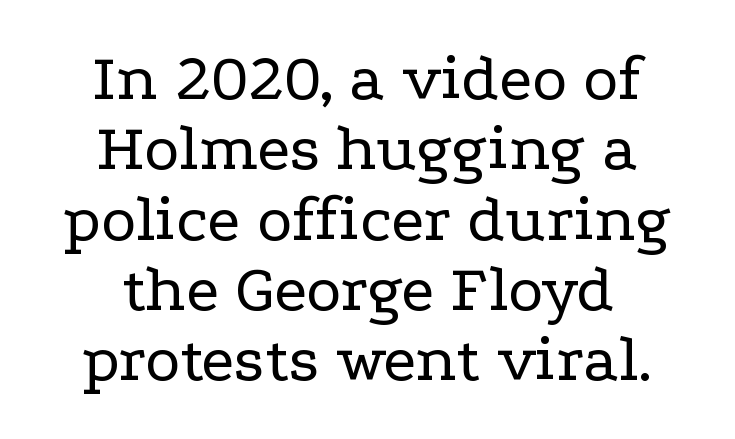
Note: serifs present on the glyphs. The space between consecutive lines is stingy. In terms of posture, this sample is upright. The rag falls on both sides of this text block equally.
